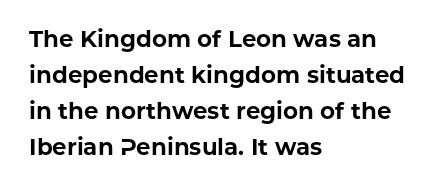
{"italic": "no", "bold": "yes", "underline": "no", "align": "left", "line_spacing": "normal", "line_spacing_ratio": 1.57, "letter_spacing": "normal", "letter_spacing_em": 0.0, "glyph_px": 23}
